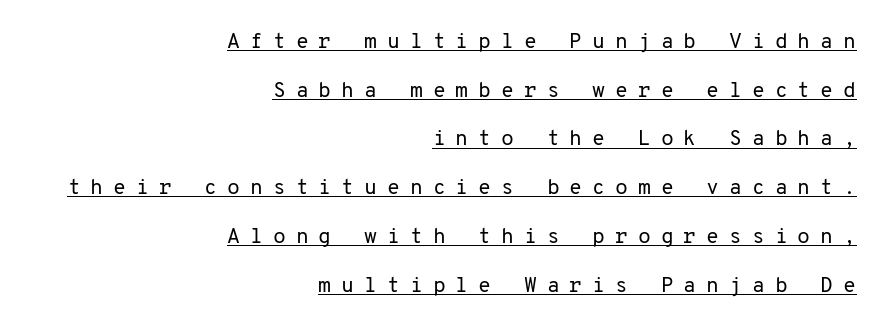
Q: Is the text bold? A: No.
Q: Is the text italic (slanted)? A: No, it is upright.
Q: Is the text underlined? A: Yes.
Q: How is the paragraph aligned? A: Right-aligned.
Q: Is the spacing between letters normal or unusually wide? A: Unusually wide.
Q: Is the spacing between lines tight, normal or loose? A: Loose.
